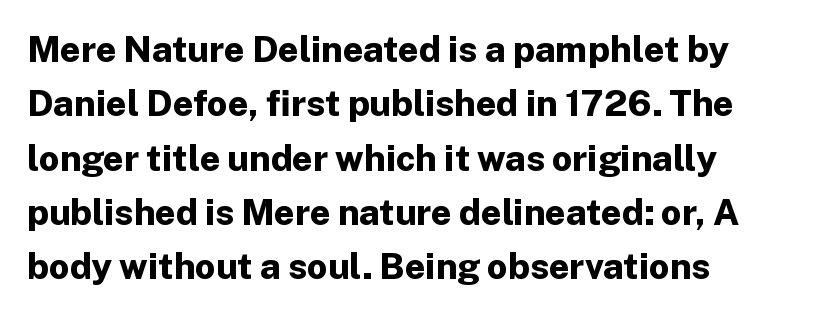
The image shows 36 px bold sans-serif type, upright; set left-aligned, normal line spacing (1.51x), normal letter spacing, not underlined; low stroke contrast and a medium x-height.
